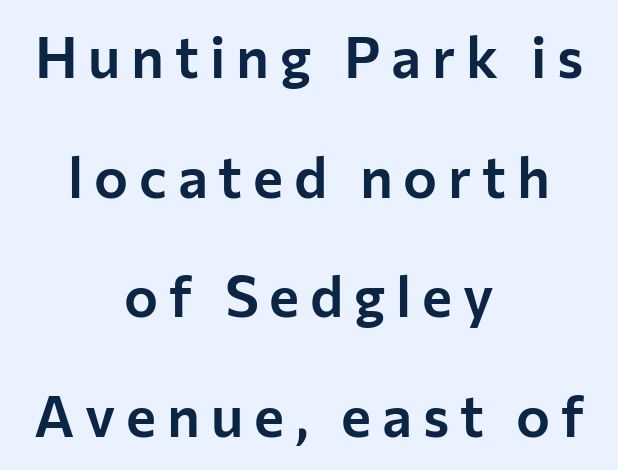
Q: Is the text italic (slanted)? A: No, it is upright.
Q: Is the typeface a serif or a sans-serif typeface? A: Sans-serif.
Q: Is the text underlined? A: No.
Q: How is the paragraph aligned? A: Centered.
Q: Is the spacing between lines tight, normal or loose? A: Loose.
Q: Width (condensed, normal, or wide)? A: Normal.
Q: Stroke contrast? A: Low.
Q: x-height? A: Medium.
Q: Monospaced? A: No.
